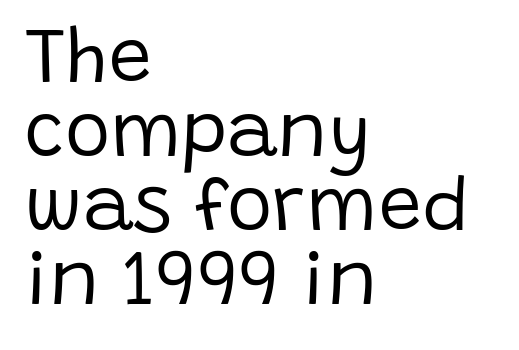
Q: Is the text bold? A: No.
Q: Is the text italic (slanted)? A: No, it is upright.
Q: Is the typeface a serif or a sans-serif typeface? A: Sans-serif.
Q: Is the text underlined? A: No.
Q: How is the paragraph aligned? A: Left-aligned.
Q: Is the spacing between letters normal or unusually wide? A: Normal.
Q: Is the spacing between lines tight, normal or loose? A: Tight.
Q: Width (condensed, normal, or wide)? A: Normal.
Q: Stroke contrast? A: Low.
Q: x-height? A: Large.
Q: Monospaced? A: No.
